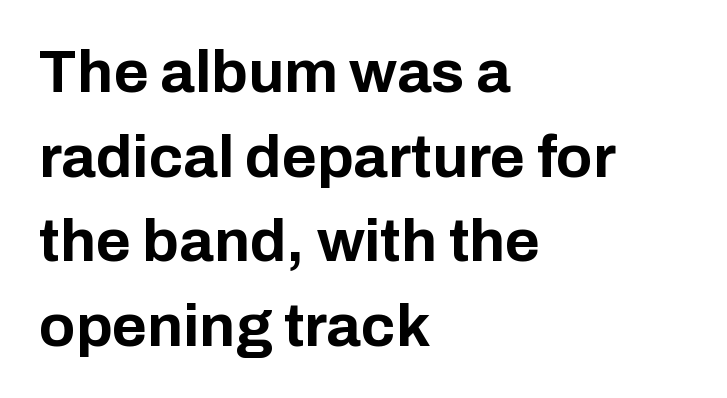
You can tell from the bare stems that sans-serif type was used. The letters are bold, with thick, heavy strokes. The lines are quadded left. The foot of each line stays bare and open.
